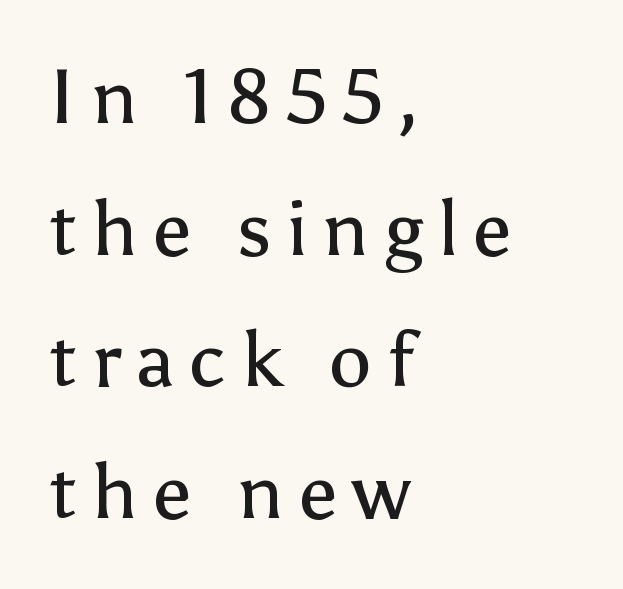
Rendered with straight, roman letterforms. Check where the strokes stop: nothing finishes them off — pure sans. Lines of text with bare space underneath. The font is comparable to plain body text, perhaps lighter. The lines in this sample share a left origin and differ only in where they stop. Think of a printed novel: that variable character pitch is what you see here.
